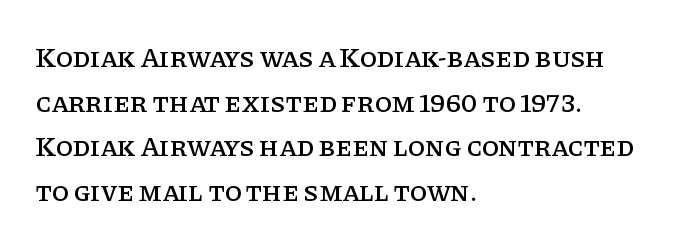
{"serif": "yes", "italic": "no", "width": "normal", "stroke_contrast": "low", "x_height": "large", "monospaced": "no", "underline": "no", "align": "left", "line_spacing": "normal", "line_spacing_ratio": 1.59, "letter_spacing": "normal", "letter_spacing_em": 0.0, "glyph_px": 28}
